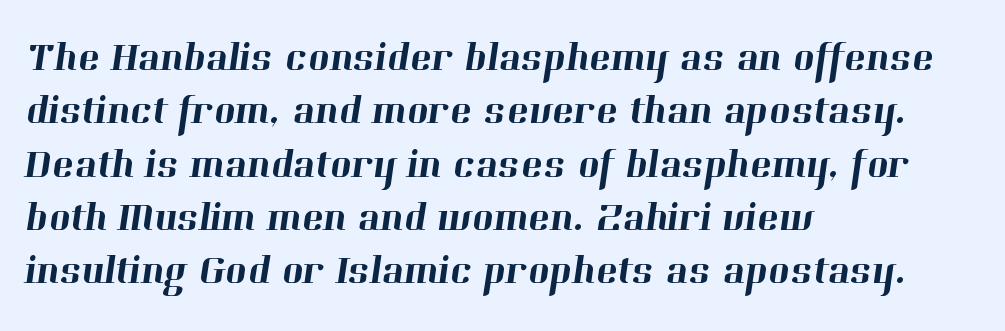
{"serif": "yes", "width": "normal", "stroke_contrast": "high", "x_height": "medium", "monospaced": "no", "underline": "no", "align": "left", "line_spacing": "normal", "line_spacing_ratio": 1.3, "letter_spacing": "normal", "letter_spacing_em": 0.0, "glyph_px": 41}
